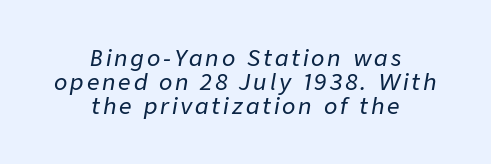
Q: Is the text italic (slanted)? A: Yes, it leans right by about 9 degrees.
Q: Is the text underlined? A: No.
Q: How is the paragraph aligned? A: Centered.
Q: Is the spacing between lines tight, normal or loose? A: Tight.
